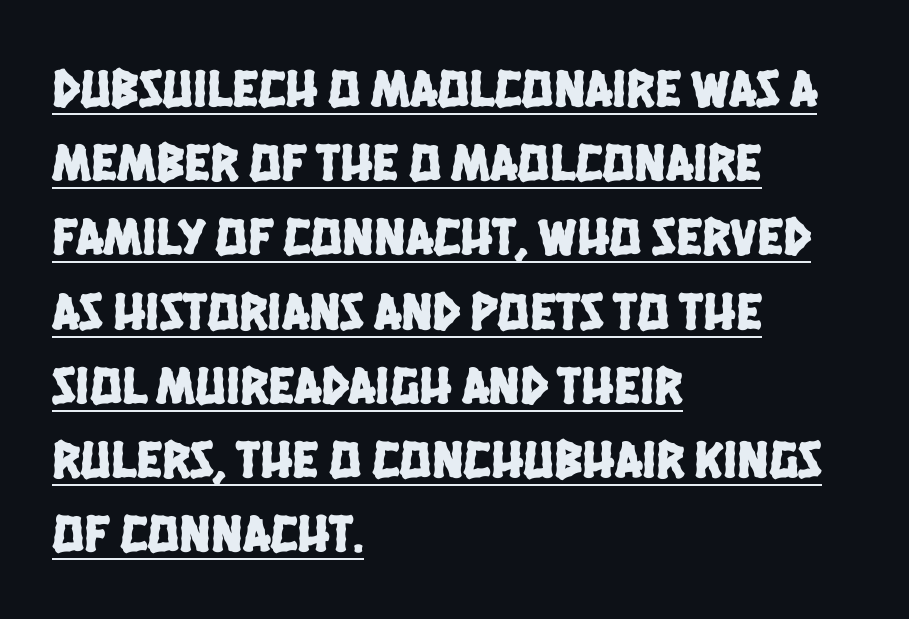
The glyphs are accompanied by a horizontal stroke just below them. Inter-character spacing is left at the font's built-in metrics. Each line starts at the same left margin while the right side varies. Nothing sits at the stroke ends, so this counts as sans-serif. The line-height multiplier appears to be the usual default.
